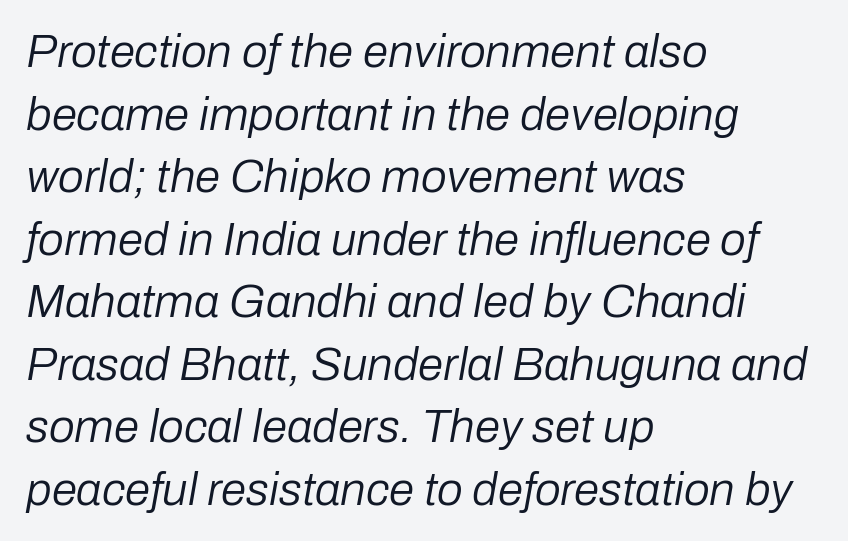
{"italic": "yes", "lean": "right", "slant_degrees": 10, "bold": "no", "weight": "regular", "width": "normal", "stroke_contrast": "low", "x_height": "medium", "monospaced": "no", "underline": "no", "align": "left", "line_spacing": "normal", "line_spacing_ratio": 1.36, "letter_spacing": "normal", "letter_spacing_em": 0.0, "glyph_px": 46}
